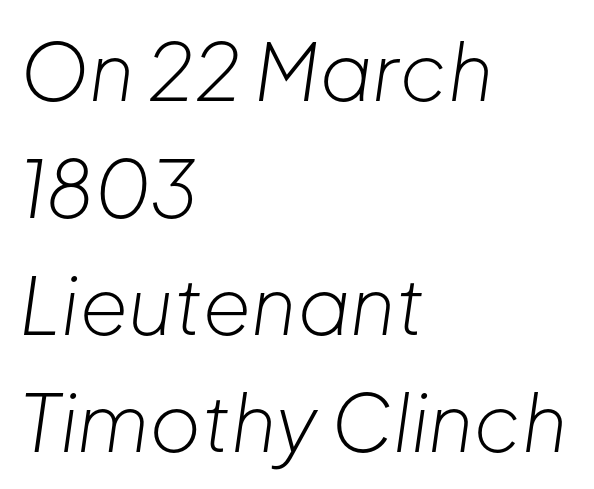
Q: Is the text bold? A: No.
Q: Is the text italic (slanted)? A: Yes, it leans right by about 8 degrees.
Q: Is the text underlined? A: No.
Q: How is the paragraph aligned? A: Left-aligned.
Q: Is the spacing between letters normal or unusually wide? A: Normal.
Q: Is the spacing between lines tight, normal or loose? A: Normal.
Q: Width (condensed, normal, or wide)? A: Normal.
Q: Stroke contrast? A: Low.
Q: x-height? A: Medium.
Q: Monospaced? A: No.
